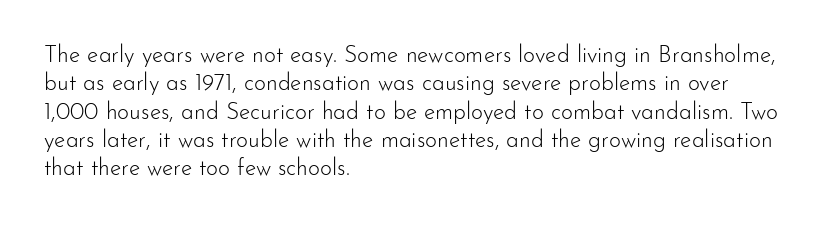
Nobody touched the tracking dial on this one. Visually the block forms a straight wall on the left and a jagged coastline on the right. Posture: upright roman. Beneath every word, the page is bare.
